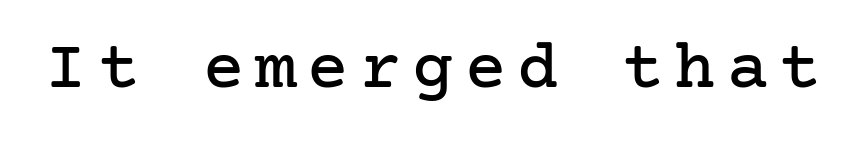
Q: Is the text italic (slanted)? A: No, it is upright.
Q: Is the typeface a serif or a sans-serif typeface? A: Serif.
Q: Is the text underlined? A: No.
Q: Width (condensed, normal, or wide)? A: Normal.
Q: Stroke contrast? A: Low.
Q: x-height? A: Medium.
